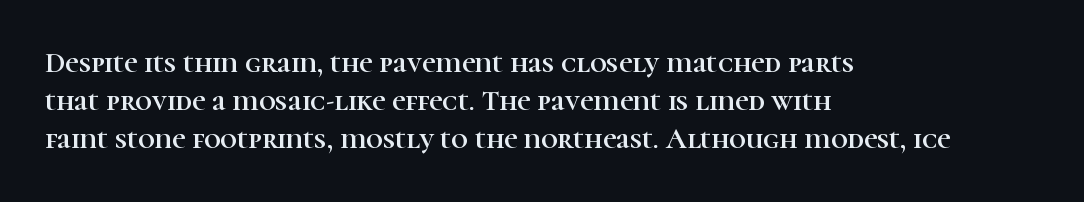
{"serif": "yes", "italic": "no", "width": "normal", "stroke_contrast": "high", "x_height": "medium", "monospaced": "no", "underline": "no", "align": "left", "line_spacing": "normal", "line_spacing_ratio": 1.31, "letter_spacing": "normal", "letter_spacing_em": 0.0, "glyph_px": 29}
